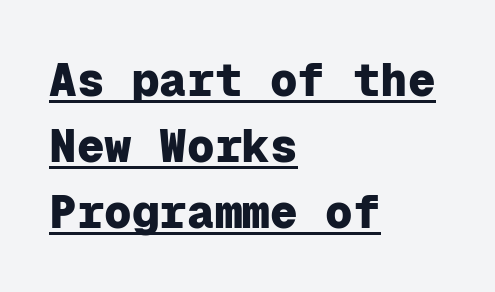
Q: Is the text bold? A: Yes.
Q: Is the text italic (slanted)? A: No, it is upright.
Q: Is the typeface a serif or a sans-serif typeface? A: Sans-serif.
Q: Is the text underlined? A: Yes.
Q: How is the paragraph aligned? A: Left-aligned.
Q: Is the spacing between letters normal or unusually wide? A: Normal.
Q: Is the spacing between lines tight, normal or loose? A: Normal.
Q: Width (condensed, normal, or wide)? A: Normal.
Q: Stroke contrast? A: Low.
Q: x-height? A: Medium.
Q: Monospaced? A: Yes.
